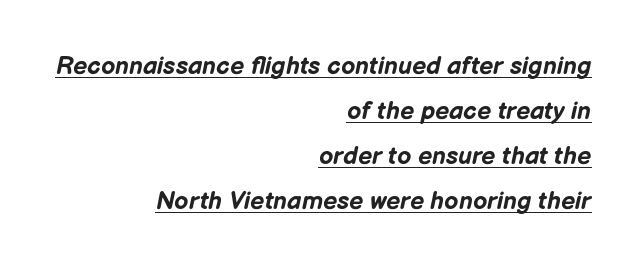
Q: Is the text bold? A: Yes.
Q: Is the text italic (slanted)? A: Yes, it leans right by about 12 degrees.
Q: Is the text underlined? A: Yes.
Q: How is the paragraph aligned? A: Right-aligned.
Q: Is the spacing between letters normal or unusually wide? A: Normal.
